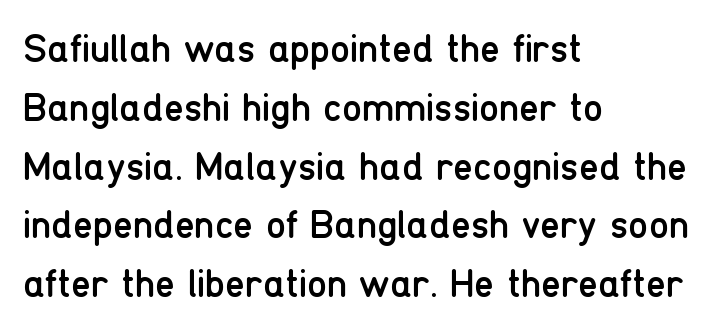
A light-to-regular cut is what we see here. Does the leading feel generous? No, just average. Nope, not italic — everything's standing straight. The rendering uses natural spacing where letterforms have individual widths. A classic flush-left, rag-right setting is used for this passage. This sample uses plain, unmodified letter spacing.
